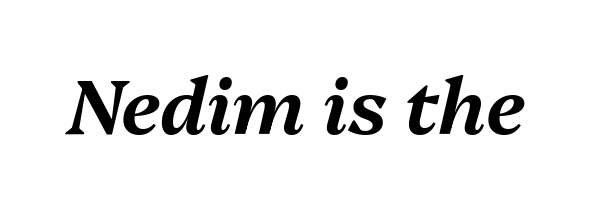
Q: Is the text italic (slanted)? A: Yes, it leans right by about 13 degrees.
Q: Is the text underlined? A: No.
Q: Is the spacing between letters normal or unusually wide? A: Normal.
Q: Width (condensed, normal, or wide)? A: Normal.
Q: Stroke contrast? A: Medium.
Q: x-height? A: Medium.
Q: Monospaced? A: No.
